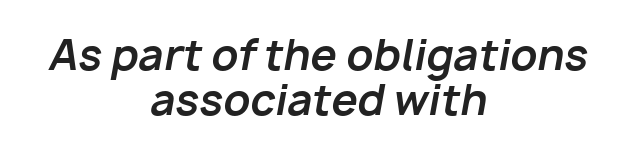
The image shows 42 px bold type, italic (leaning right); set centered, tight line spacing (1.08x), normal letter spacing, not underlined; low stroke contrast and a medium x-height.
